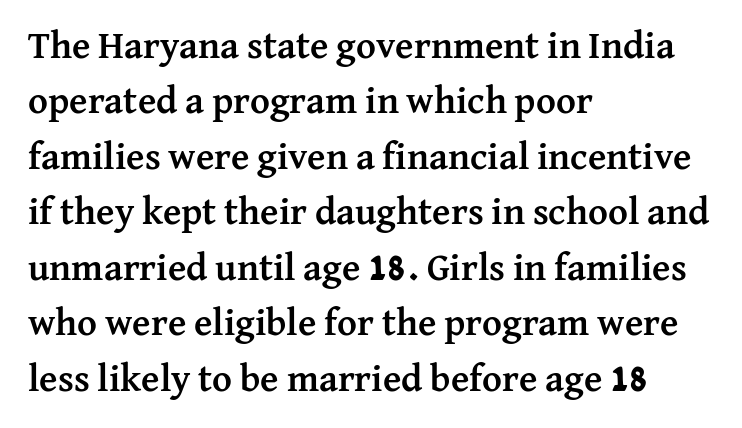
{"serif": "yes", "italic": "no", "bold": "yes", "weight": "semibold", "width": "normal", "stroke_contrast": "medium", "x_height": "medium", "monospaced": "no", "underline": "no", "align": "left", "line_spacing": "normal", "line_spacing_ratio": 1.46, "letter_spacing": "normal", "letter_spacing_em": 0.0, "glyph_px": 38}
